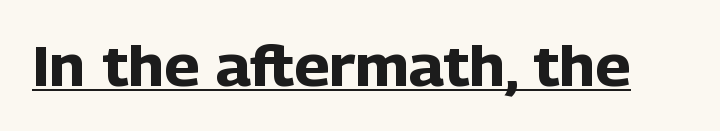
Q: Is the text bold? A: Yes.
Q: Is the text italic (slanted)? A: No, it is upright.
Q: Is the typeface a serif or a sans-serif typeface? A: Sans-serif.
Q: Is the text underlined? A: Yes.
Q: Is the spacing between letters normal or unusually wide? A: Normal.
Q: Width (condensed, normal, or wide)? A: Normal.
Q: Stroke contrast? A: Low.
Q: x-height? A: Medium.
Q: Monospaced? A: No.
